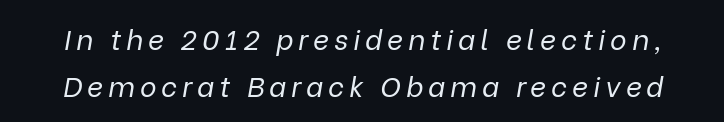
The image shows 28 px regular-weight type, italic (leaning right); set normal line spacing (1.69x), not underlined; low stroke contrast and a medium x-height.
